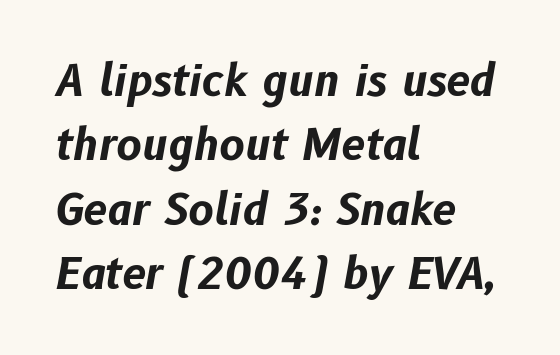
This sample keeps an unexceptional amount of space between lines. Compared with ordinary roman type, these characters are visibly tilted. Notice how thick the strokes are: this is what a full bold looks like. Check under the words: just untouched page. Look at the tracking — it's just the regular setting, nothing added.
